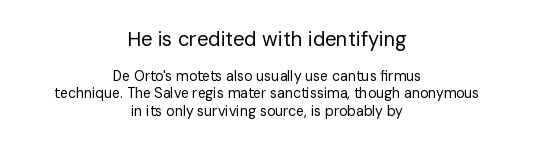
Q: Is the text bold? A: No.
Q: Is the text italic (slanted)? A: No, it is upright.
Q: Is the text underlined? A: No.
Q: How is the paragraph aligned? A: Centered.
Q: Is the spacing between letters normal or unusually wide? A: Normal.
Q: Which block of text is set in a larger size, the first (top) or the second (bottom)? A: The first (top) one.
